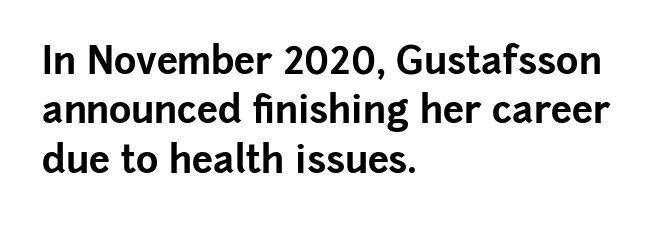
{"serif": "no", "italic": "no", "bold": "yes", "weight": "bold", "width": "normal", "stroke_contrast": "low", "x_height": "medium", "monospaced": "no", "underline": "no", "align": "left", "line_spacing": "normal", "line_spacing_ratio": 1.3, "letter_spacing": "normal", "letter_spacing_em": 0.0, "glyph_px": 38}
